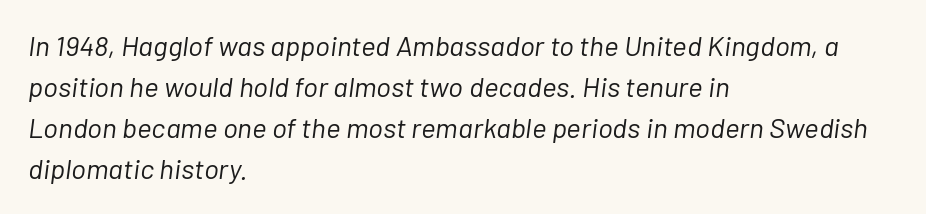
The image shows 28 px light type, italic (leaning right); set left-aligned, normal line spacing (1.47x), normal letter spacing, not underlined; low stroke contrast and a medium x-height.
